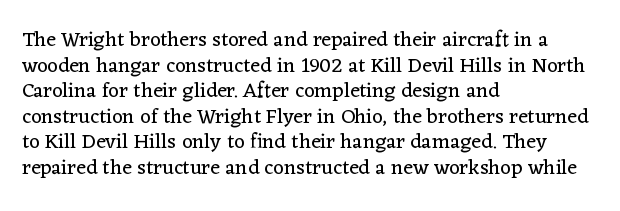
Q: Is the text bold? A: No.
Q: Is the text italic (slanted)? A: No, it is upright.
Q: Is the text underlined? A: No.
Q: How is the paragraph aligned? A: Left-aligned.
Q: Is the spacing between letters normal or unusually wide? A: Normal.
